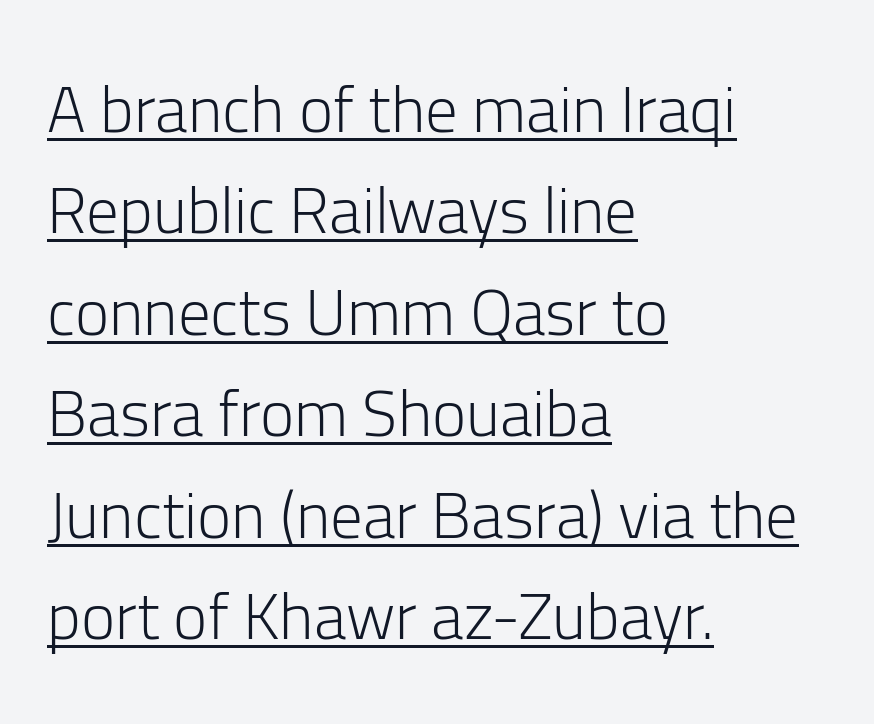
Each stroke keeps to a modest, everyday thickness or less. In CSS terms this would be text-align: left. Note the varied advance widths — an 'i' is clearly narrower than an 'm'. The leading is moderate, giving the passage an even texture. Grotesque or geometric, the face here clearly has no serifs. Underlined type.
